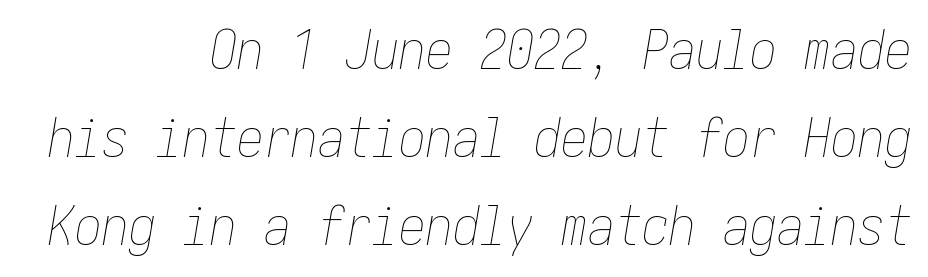
The image shows 54 px thin, condensed type, italic (leaning right); set right-aligned, normal line spacing (1.63x), normal letter spacing, not underlined; low stroke contrast and a medium x-height.
